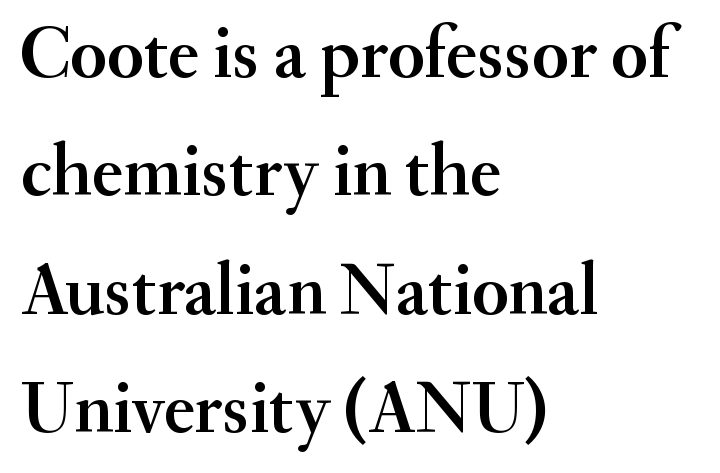
Q: Is the text italic (slanted)? A: No, it is upright.
Q: Is the typeface a serif or a sans-serif typeface? A: Serif.
Q: Is the text underlined? A: No.
Q: How is the paragraph aligned? A: Left-aligned.
Q: Is the spacing between letters normal or unusually wide? A: Normal.
Q: Is the spacing between lines tight, normal or loose? A: Normal.
Q: Width (condensed, normal, or wide)? A: Normal.
Q: Stroke contrast? A: Medium.
Q: x-height? A: Small.
Q: Monospaced? A: No.
